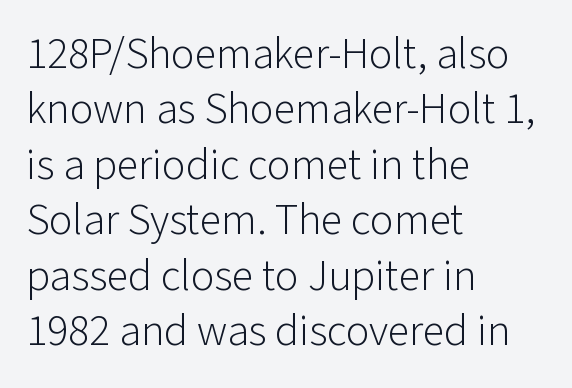
The image shows 44 px light sans-serif type, upright; set left-aligned, normal line spacing (1.26x), normal letter spacing, not underlined; low stroke contrast and a medium x-height.
